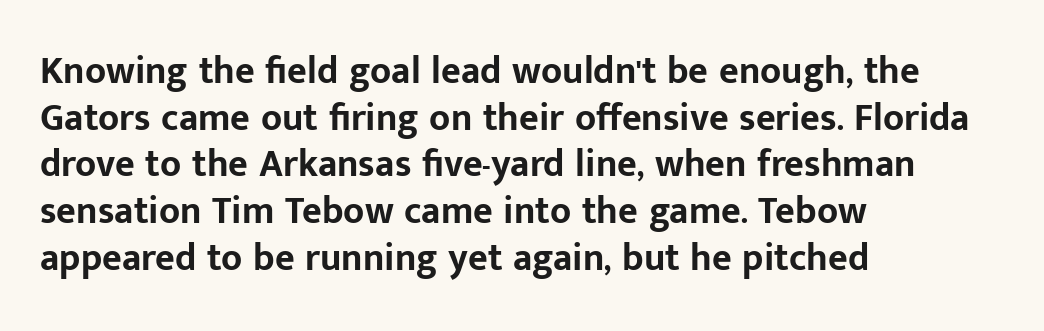
The image shows 38 px bold sans-serif type, upright; set left-aligned, line spacing 1.23x, normal letter spacing, not underlined; low stroke contrast and a medium x-height.
